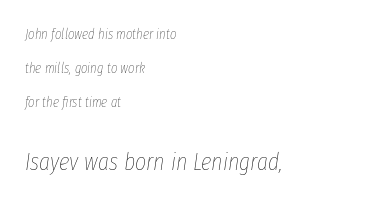
{"italic": "yes", "lean": "right", "slant_degrees": 8, "bold": "no", "underline": "no", "align": "left", "line_spacing": "loose", "line_spacing_ratio": 2.44, "letter_spacing": "normal", "letter_spacing_em": 0.0, "larger_block": "second", "size_ratio": 1.71, "glyph_px": 24}
